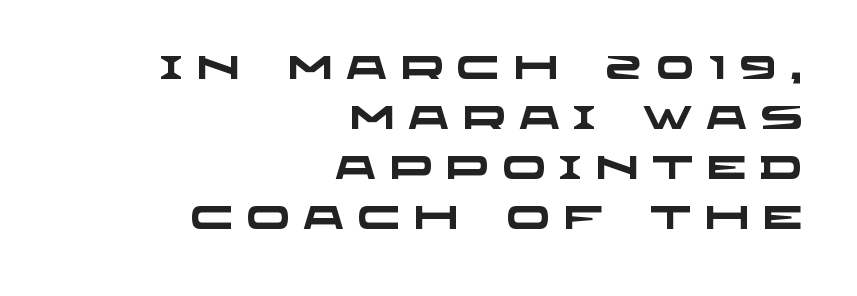
Nothing sits at the stroke ends, so this counts as sans-serif. The space beneath each line is pristine and unruled. The face used here has the dense, thick strokes of a bold. Do the characters align in a grid? No, the font is proportional. Vertically, the passage feels balanced, rows spaced as you'd expect.
